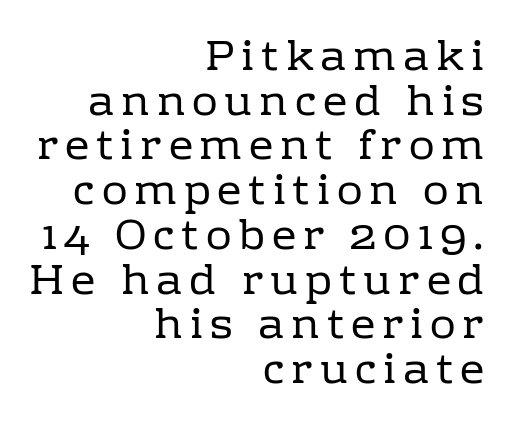
The image shows 43 px regular-weight serif type, upright; set right-aligned, tight line spacing (1.04x), not underlined; low stroke contrast and a medium x-height.
